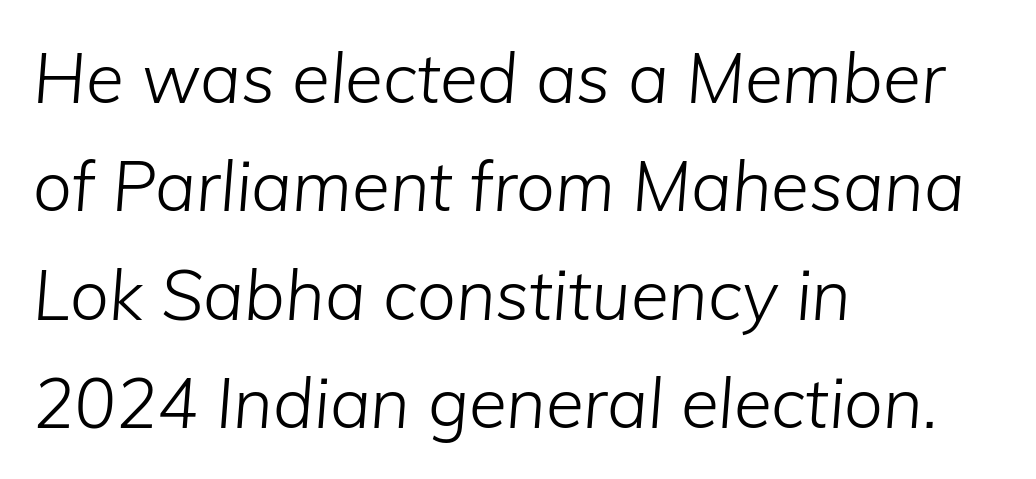
The font sits on the lighter half of the weight spectrum, regular included. Honestly, the letter spacing is just normal — you wouldn't notice it. Style check: oblique. If you measured baseline to baseline, you'd find a middling distance.
